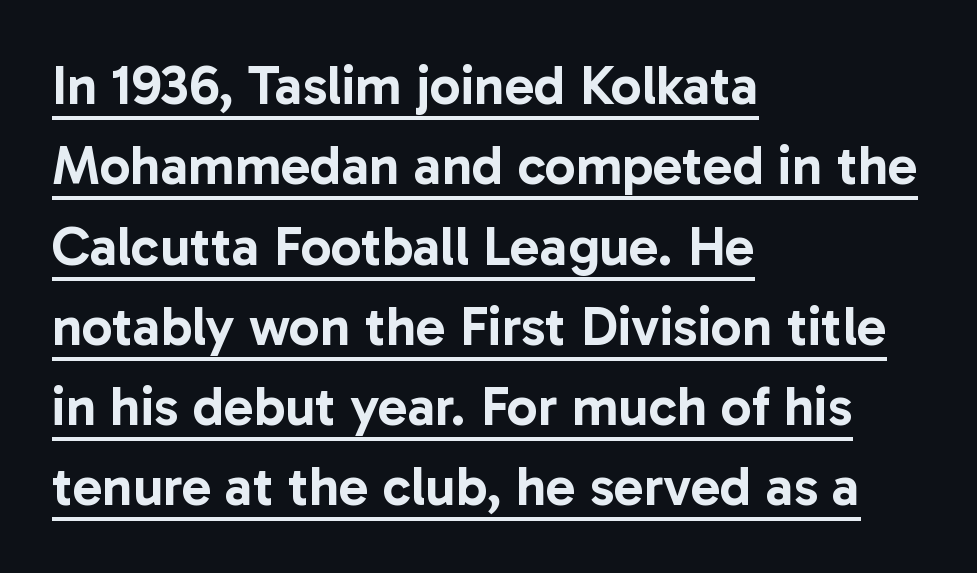
The image shows 55 px sans-serif type, upright; set left-aligned, normal line spacing (1.46x), normal letter spacing, underlined; low stroke contrast and a medium x-height.
